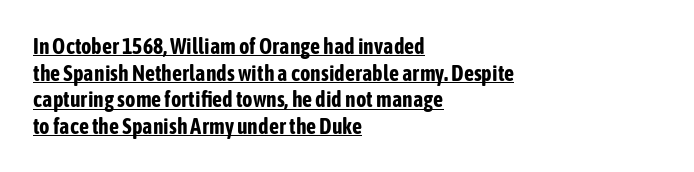
Set as a true bold cut, around the 700 mark. The tracking reads as untouched default to a designer's eye. Is the block centered? No — it sits flush against the left margin. What decoration does the sample have? An underline. These lines were composed using upright roman letters.
